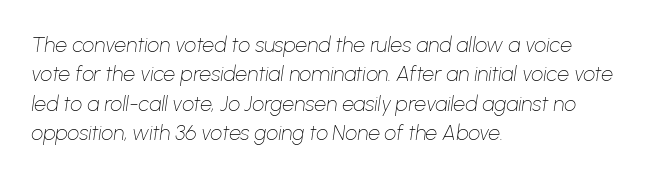
The image shows 21 px text type, italic (leaning right); set left-aligned, normal line spacing (1.4x), normal letter spacing, not underlined.
